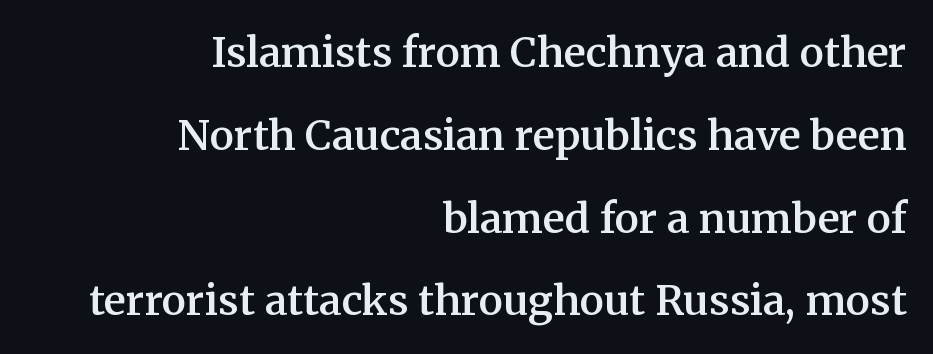
Q: Is the text bold? A: Semi-bold.
Q: Is the text italic (slanted)? A: No, it is upright.
Q: Is the typeface a serif or a sans-serif typeface? A: Serif.
Q: Is the text underlined? A: No.
Q: How is the paragraph aligned? A: Right-aligned.
Q: Is the spacing between letters normal or unusually wide? A: Normal.
Q: Is the spacing between lines tight, normal or loose? A: Loose.
Q: Width (condensed, normal, or wide)? A: Normal.
Q: Stroke contrast? A: Medium.
Q: x-height? A: Medium.
Q: Monospaced? A: No.
